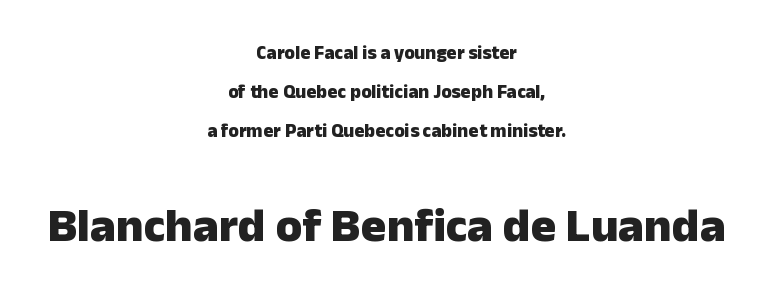
Two sizes are in play, and the larger belongs to the second block. No feet cap the strokes, marking this as sans-serif type. Unlike italic type, these characters show no tilt at all. Rows of type keep a wide berth in the vertical direction. The area under the type is left untouched. The rendering uses natural spacing where letterforms have individual widths.
